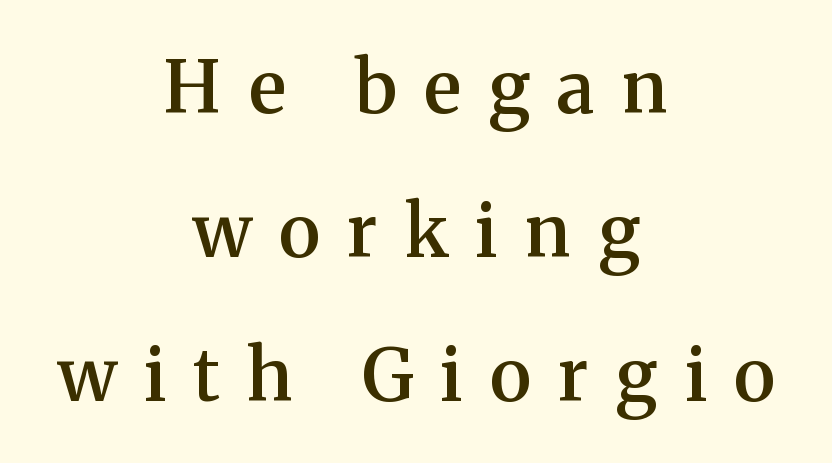
{"serif": "yes", "italic": "no", "bold": "semi", "weight": "semibold", "width": "normal", "stroke_contrast": "medium", "x_height": "medium", "monospaced": "no", "underline": "no", "align": "center", "line_spacing": "loose", "line_spacing_ratio": 2.0, "letter_spacing": "wide", "letter_spacing_em": 0.38, "glyph_px": 72}
